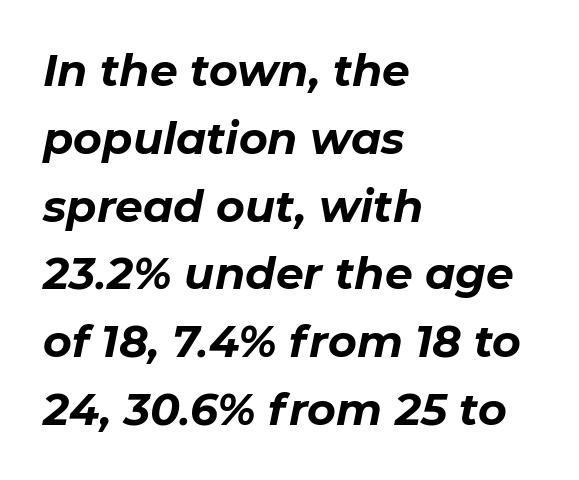
Q: Is the text bold? A: Yes.
Q: Is the text italic (slanted)? A: Yes, it leans right by about 11 degrees.
Q: Is the text underlined? A: No.
Q: How is the paragraph aligned? A: Left-aligned.
Q: Is the spacing between letters normal or unusually wide? A: Normal.
Q: Is the spacing between lines tight, normal or loose? A: Normal.
Q: Width (condensed, normal, or wide)? A: Normal.
Q: Stroke contrast? A: Low.
Q: x-height? A: Medium.
Q: Monospaced? A: No.
